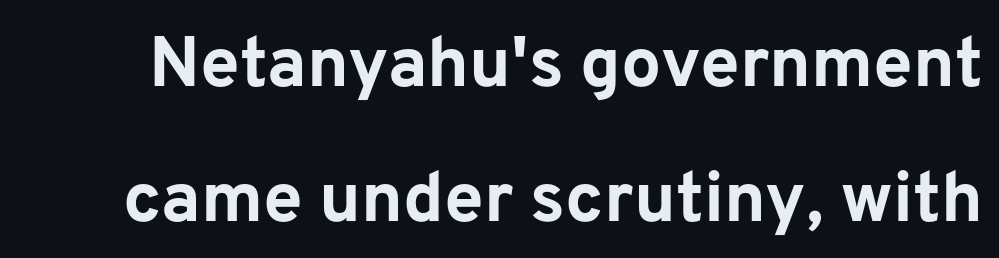
The space between consecutive lines is lavish. Stroke thickness is high; the sample reads as a true bold. Note the varied advance widths — an 'i' is clearly narrower than an 'm'. The horizontal fit of the characters is conventional and even. The space beneath each line is pristine and unruled.
